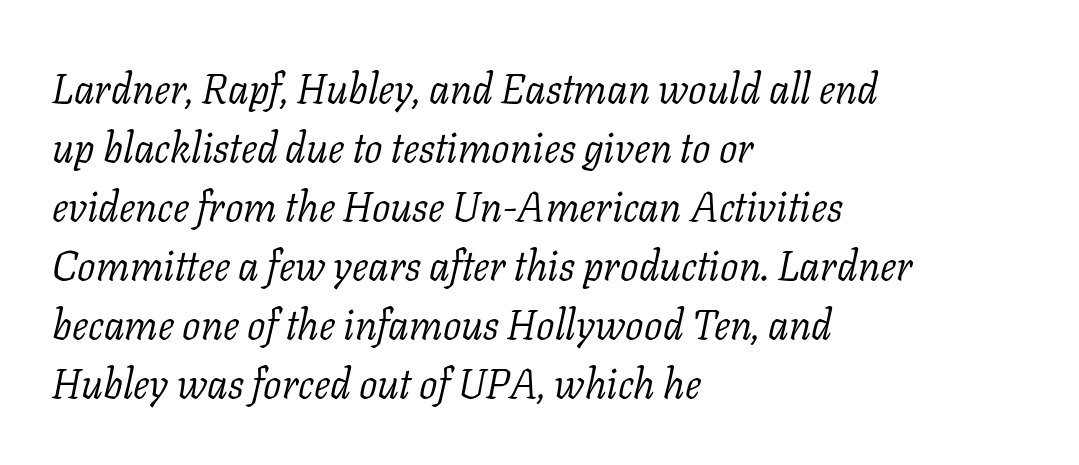
The image shows 41 px light serif type, italic (leaning right); set left-aligned, normal line spacing (1.44x), normal letter spacing, not underlined; low stroke contrast and a medium x-height.
